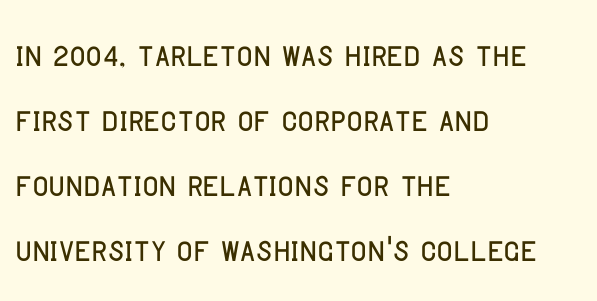
{"serif": "no", "italic": "no", "width": "condensed", "stroke_contrast": "low", "x_height": "large", "monospaced": "no", "underline": "no", "align": "left", "line_spacing": "normal", "line_spacing_ratio": 1.48, "letter_spacing": "normal", "letter_spacing_em": 0.0, "glyph_px": 44}
